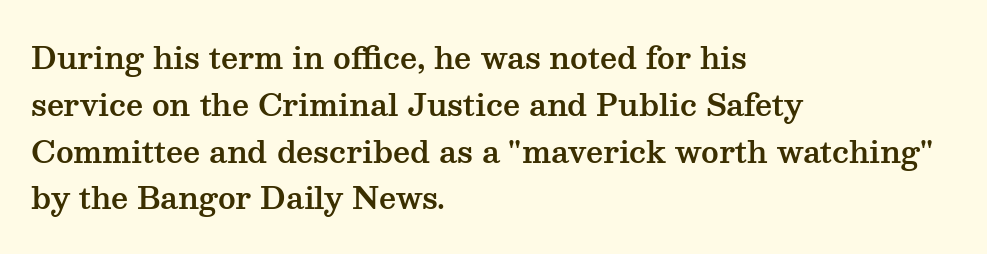
Tall strokes in this sample are plumb rather than angled. The space beneath each line is pristine and unruled. Words appear dense and cohesive because spacing is normal. The font family rendered here belongs to the serif group.
